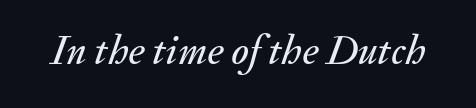
The face used here is proportionally spaced, like ordinary book or web type. The line texture is even and compact thanks to regular tracking. Honestly, there is no underline to notice here at all. The font's italic variant was chosen for this text.
